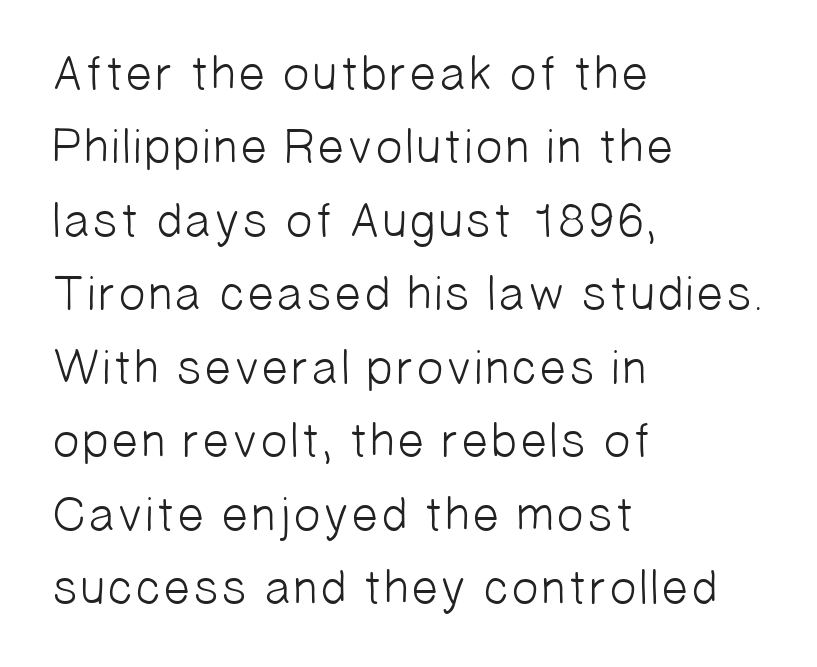
Vertically, the passage feels balanced, rows spaced as you'd expect. A bare baseline throughout the passage. The rendering shows plain stroke endings on the letterforms — a sans-serif design. You could not count columns in this text — the font is proportionally spaced.
